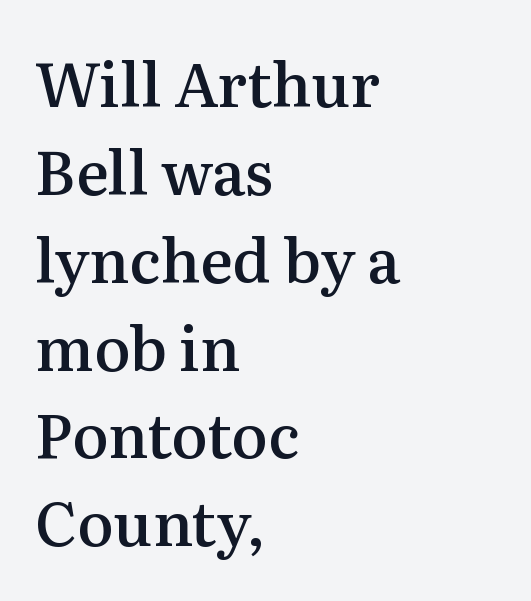
The image shows 61 px semibold serif type, upright; set left-aligned, normal line spacing (1.44x), normal letter spacing, not underlined; medium stroke contrast and a medium x-height.
